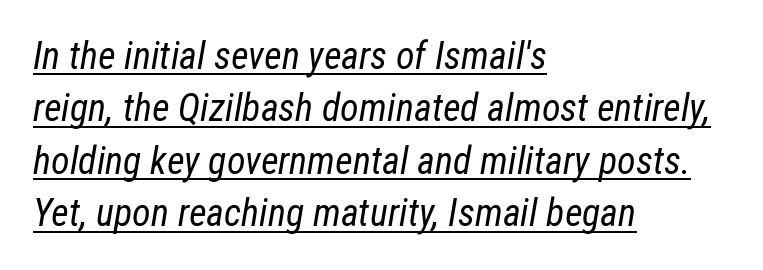
Honestly, the letter spacing is just normal — you wouldn't notice it. The space between consecutive lines is moderate. The setting favours the left margin, as ordinary paragraphs usually do. This sample has the flowing, uneven cadence of proportional lettering.
